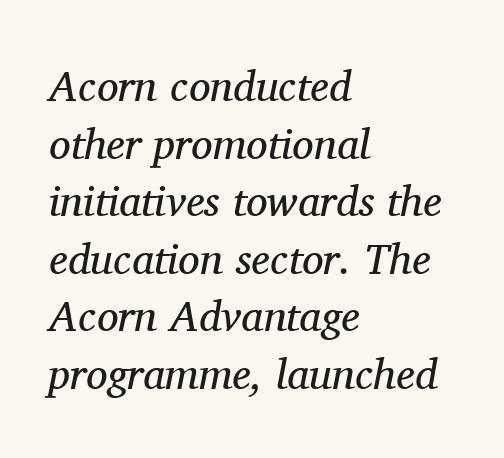
The image shows 43 px regular-weight serif type, italic (leaning right); set left-aligned, normal line spacing (1.34x), normal letter spacing, not underlined; medium stroke contrast and a medium x-height.
